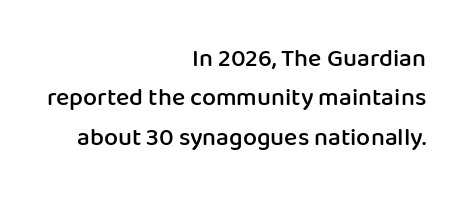
Look at the stroke-to-counter ratio: somewhat heavy, a semibold. Unlike italic type, these characters show no tilt at all. Letter spacing: default. The string is rendered with underlining switched off. Summary of vertical rhythm: regular, with standard interline spacing.
